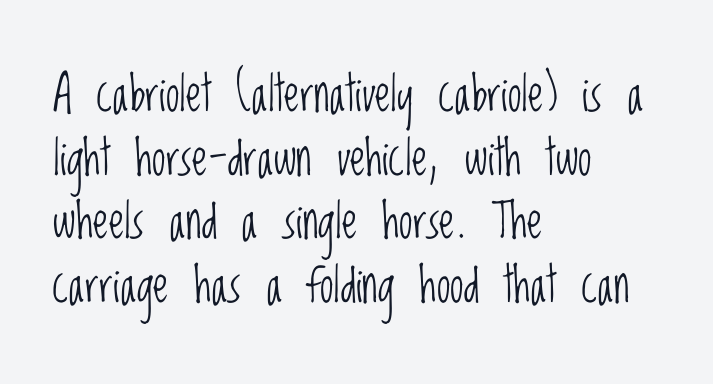
The image shows 49 px light, condensed sans-serif type, upright; set left-aligned, normal line spacing (1.3x), normal letter spacing, not underlined; low stroke contrast and a large x-height.
